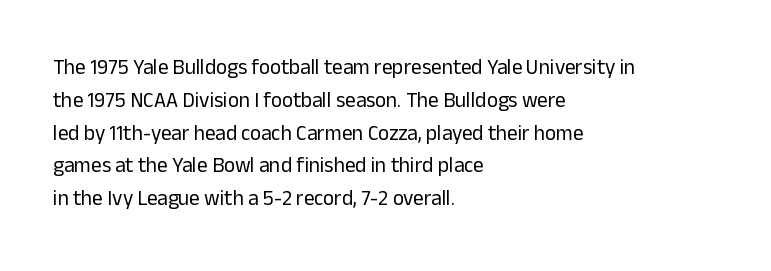
{"italic": "no", "bold": "no", "underline": "no", "align": "left", "line_spacing": "normal", "line_spacing_ratio": 1.56, "letter_spacing": "normal", "letter_spacing_em": 0.0, "glyph_px": 21}
